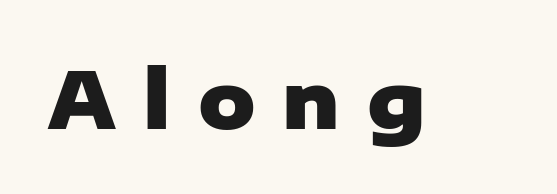
Font category for this specimen: sans-serif. This rendering widens character spacing well past its baseline value. The passage shown is typed in a proportional face where columns would drift. Beneath every word, the page is bare.
